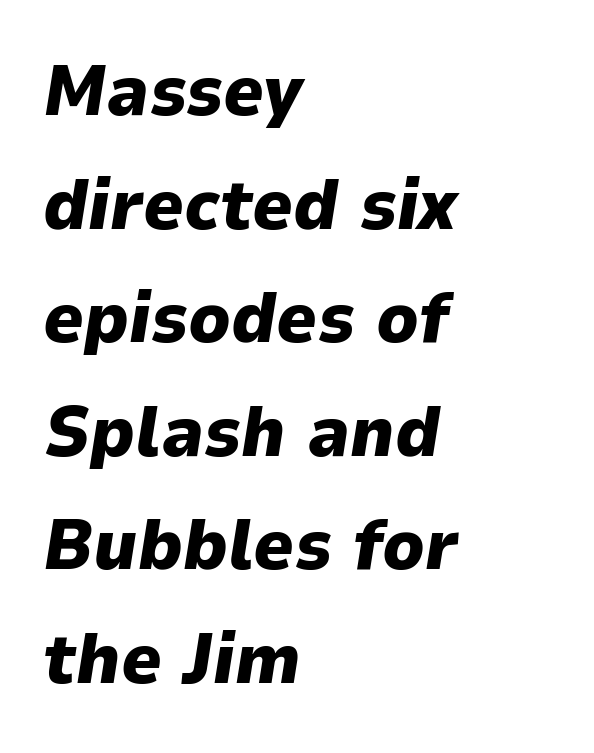
Q: Is the text bold? A: Yes.
Q: Is the text italic (slanted)? A: Yes, it leans right by about 9 degrees.
Q: Is the text underlined? A: No.
Q: How is the paragraph aligned? A: Left-aligned.
Q: Is the spacing between letters normal or unusually wide? A: Normal.
Q: Is the spacing between lines tight, normal or loose? A: Normal.
Q: Width (condensed, normal, or wide)? A: Normal.
Q: Stroke contrast? A: Low.
Q: x-height? A: Medium.
Q: Monospaced? A: No.
